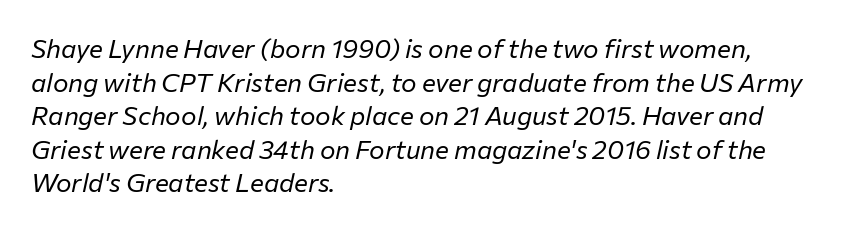
This sample uses an oblique cut, with every glyph tilted off the vertical. Inter-character spacing is left at the font's built-in metrics. Descender tails drop into unmarked territory. Is there much room between lines? A standard amount, neither cramped nor airy.
